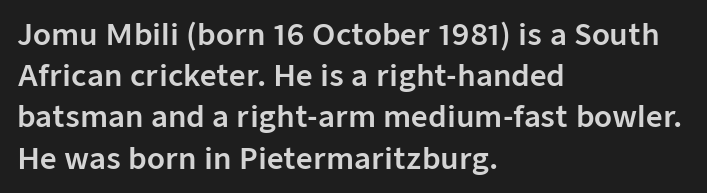
{"serif": "no", "italic": "no", "width": "normal", "stroke_contrast": "low", "x_height": "medium", "monospaced": "no", "underline": "no", "align": "left", "line_spacing": "normal", "line_spacing_ratio": 1.42, "letter_spacing": "normal", "letter_spacing_em": 0.0, "glyph_px": 29}
